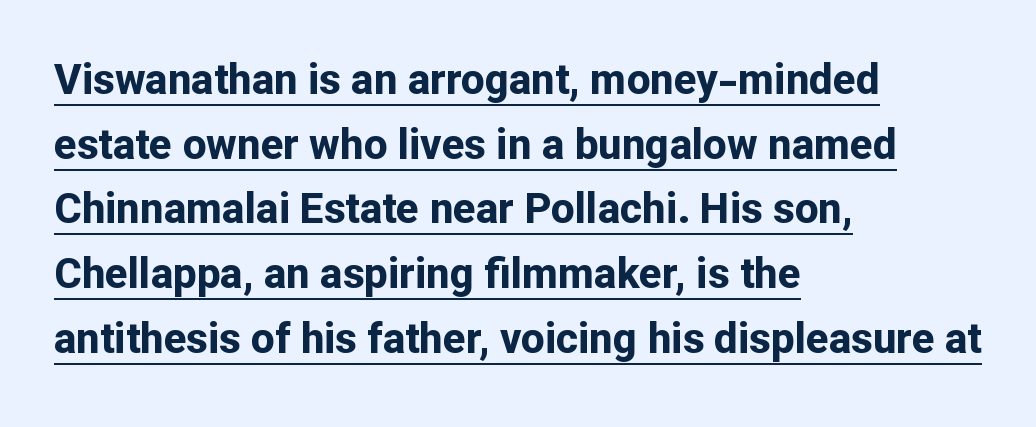
{"serif": "no", "italic": "no", "bold": "yes", "weight": "bold", "width": "normal", "stroke_contrast": "low", "x_height": "medium", "monospaced": "no", "underline": "yes", "align": "left", "line_spacing": "normal", "line_spacing_ratio": 1.54, "letter_spacing": "normal", "letter_spacing_em": 0.0, "glyph_px": 42}
